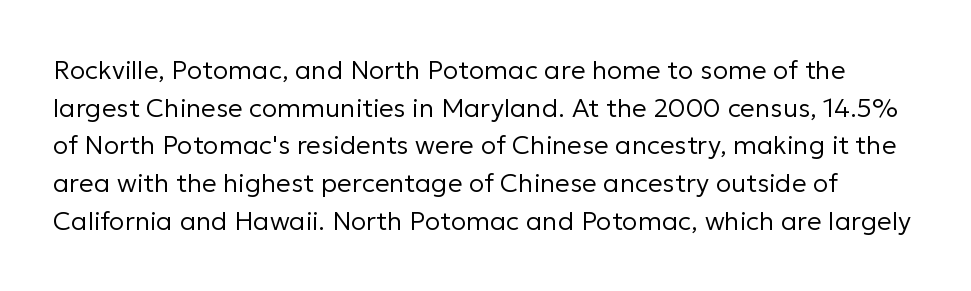
{"italic": "no", "bold": "no", "underline": "no", "line_spacing": "normal", "line_spacing_ratio": 1.45, "letter_spacing": "normal", "letter_spacing_em": 0.0, "glyph_px": 26}
